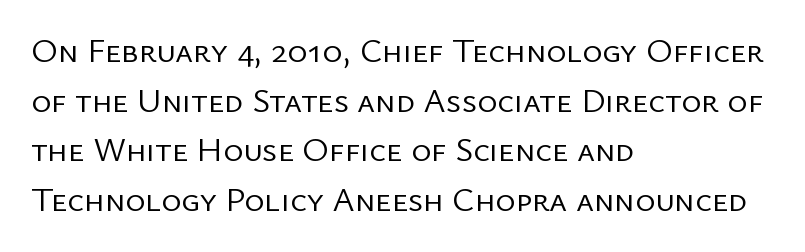
{"serif": "no", "italic": "no", "bold": "no", "weight": "regular", "width": "normal", "stroke_contrast": "low", "x_height": "medium", "monospaced": "no", "underline": "no", "align": "left", "line_spacing": "normal", "line_spacing_ratio": 1.46, "letter_spacing": "normal", "letter_spacing_em": 0.0, "glyph_px": 34}
